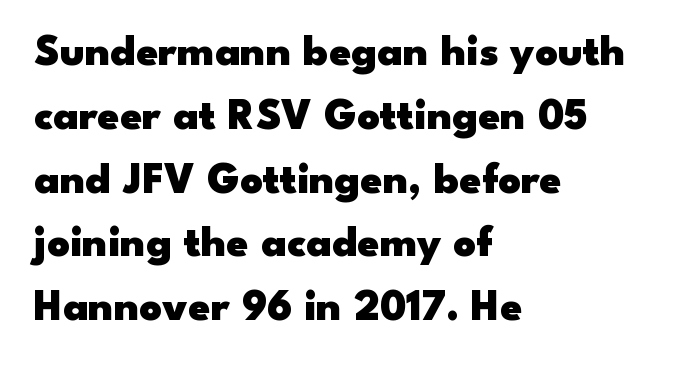
A classic flush-left, rag-right setting is used for this passage. Is this a sans? Yes — the strokes have no serifs. Strong, thick strokes mark this as bold type. Varying glyph widths throughout — classic text-font behaviour. How are the letters spaced? Ordinarily, with no added tracking. The strip under each line holds only bare page.
